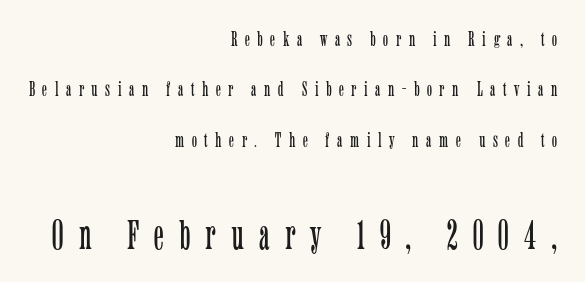
The image shows 42 px light, condensed serif type, upright; set right-aligned, loose line spacing (2.4x), unusually wide letter spacing (+0.36 em), not underlined; the second (bottom) block is 2.0x larger; low stroke contrast and a medium x-height.
